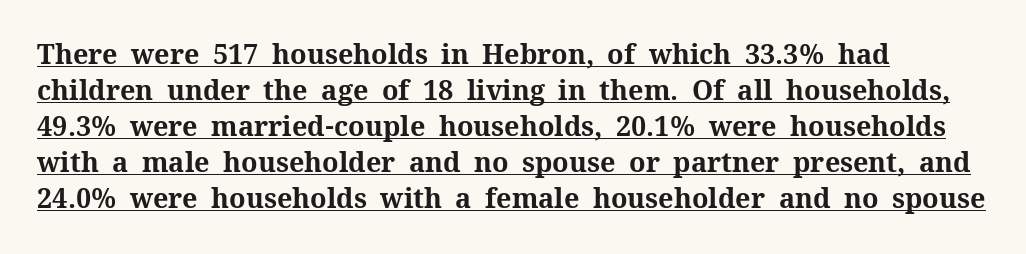
Q: Is the text bold? A: Yes.
Q: Is the text italic (slanted)? A: No, it is upright.
Q: Is the text underlined? A: Yes.
Q: How is the paragraph aligned? A: Left-aligned.
Q: Is the spacing between letters normal or unusually wide? A: Normal.
Q: Is the spacing between lines tight, normal or loose? A: Normal.
